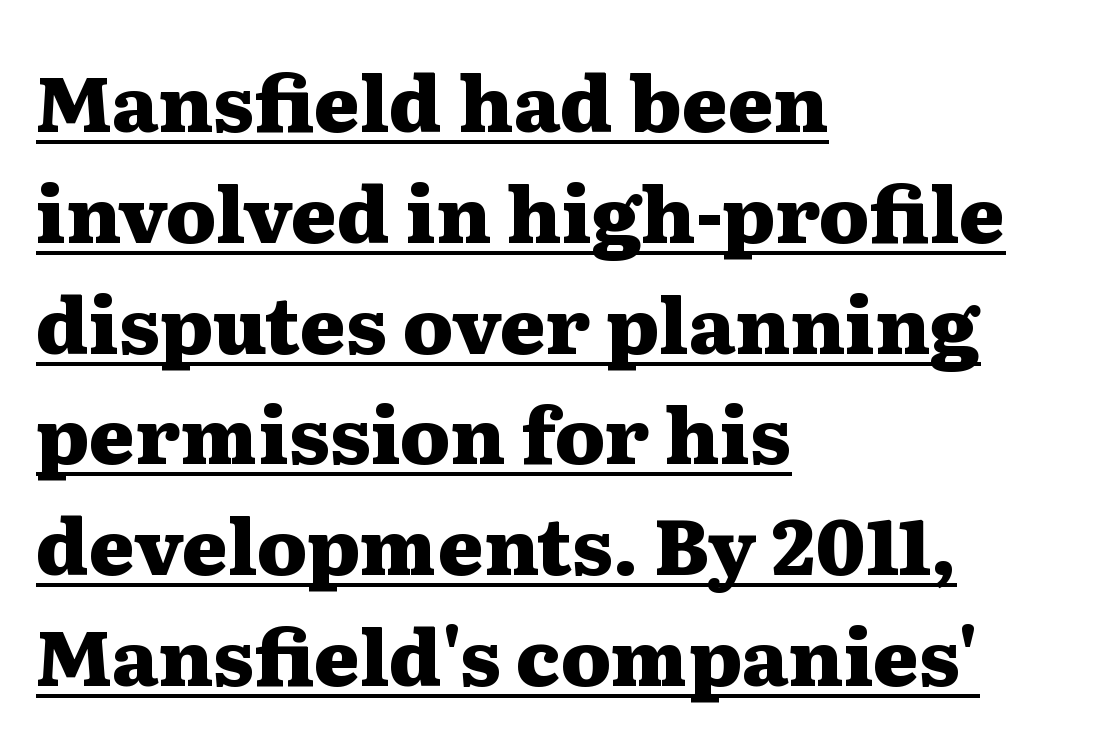
{"serif": "yes", "italic": "no", "bold": "yes", "weight": "heavy", "width": "wide", "stroke_contrast": "medium", "x_height": "medium", "monospaced": "no", "underline": "yes", "align": "left", "line_spacing": "normal", "line_spacing_ratio": 1.42, "letter_spacing": "normal", "letter_spacing_em": 0.0, "glyph_px": 78}
